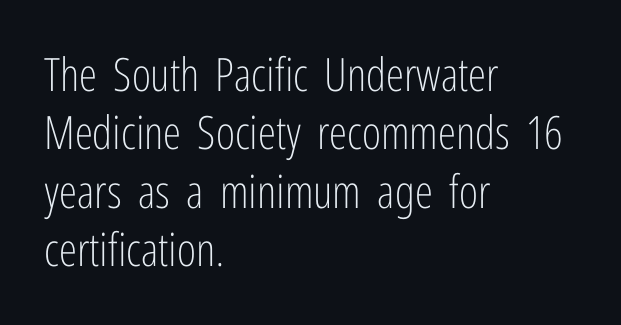
The letterforms sit at book weight or below. Normally led — the rows are evenly, conventionally spaced. The string is rendered with underlining switched off. Tracking here is standard; glyphs follow each other at the usual distance. The passage is arranged the way most books set body copy — flush left. You can tell it's not italic because the verticals are truly vertical.
